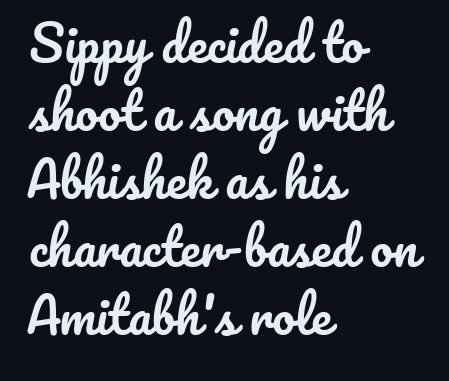
{"width": "normal", "stroke_contrast": "low", "x_height": "small", "monospaced": "no", "underline": "no", "align": "left", "line_spacing": "normal", "line_spacing_ratio": 1.36, "letter_spacing": "normal", "letter_spacing_em": 0.0, "glyph_px": 50}
